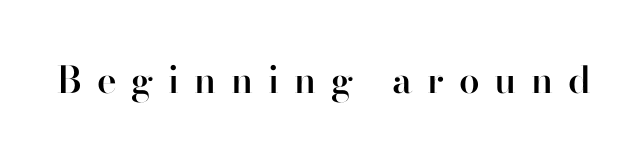
{"serif": "no", "italic": "no", "bold": "semi", "weight": "semibold", "width": "normal", "stroke_contrast": "high", "x_height": "small", "monospaced": "no", "underline": "no", "letter_spacing": "wide", "letter_spacing_em": 0.4, "glyph_px": 37}
